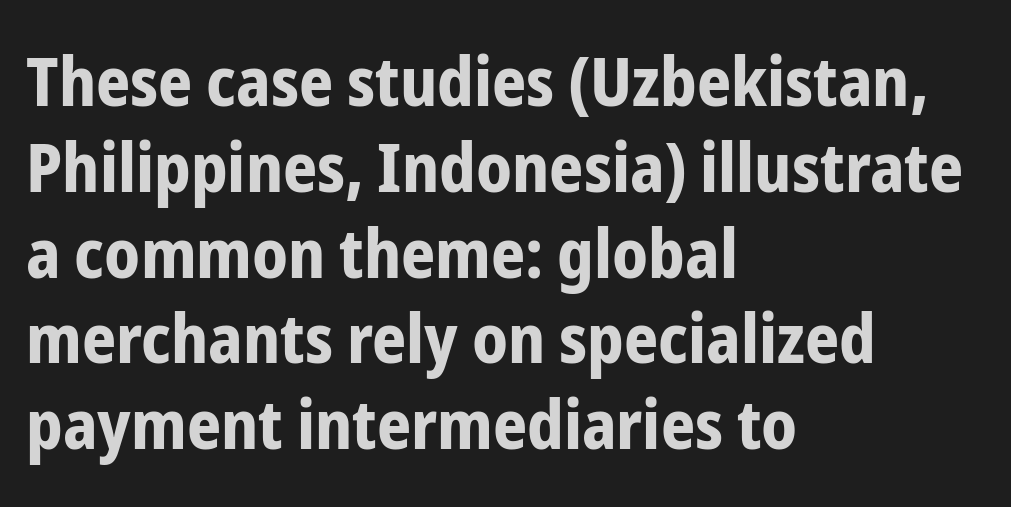
{"serif": "no", "italic": "no", "bold": "yes", "weight": "bold", "width": "condensed", "stroke_contrast": "low", "x_height": "medium", "monospaced": "no", "underline": "no", "align": "left", "line_spacing": "normal", "line_spacing_ratio": 1.28, "letter_spacing": "normal", "letter_spacing_em": 0.0, "glyph_px": 67}
